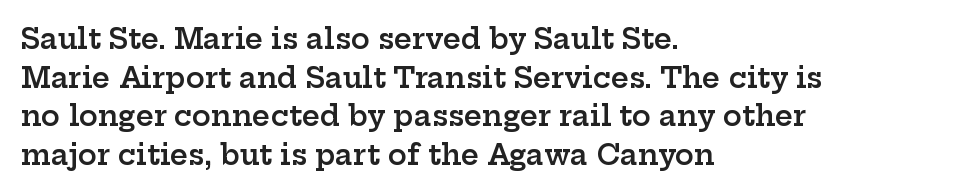
{"serif": "yes", "italic": "no", "bold": "semi", "weight": "semibold", "width": "wide", "stroke_contrast": "low", "x_height": "medium", "monospaced": "no", "underline": "no", "align": "left", "line_spacing": "normal", "line_spacing_ratio": 1.38, "letter_spacing": "normal", "letter_spacing_em": 0.0, "glyph_px": 28}
